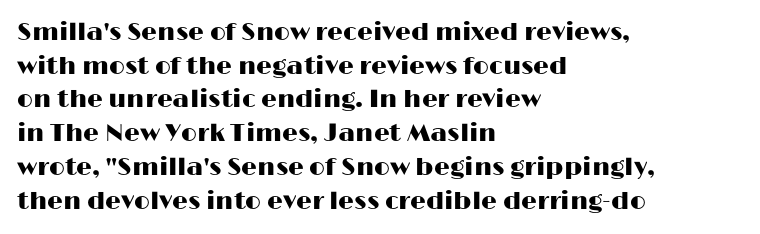
Caption: multi-line text, flush left, ragged right. The font's upright variant was chosen for this text. What stands out about the letter spacing? Nothing — it is the standard amount. Has an underline been added? It has not. This block has exactly the height ordinary leading produces.
